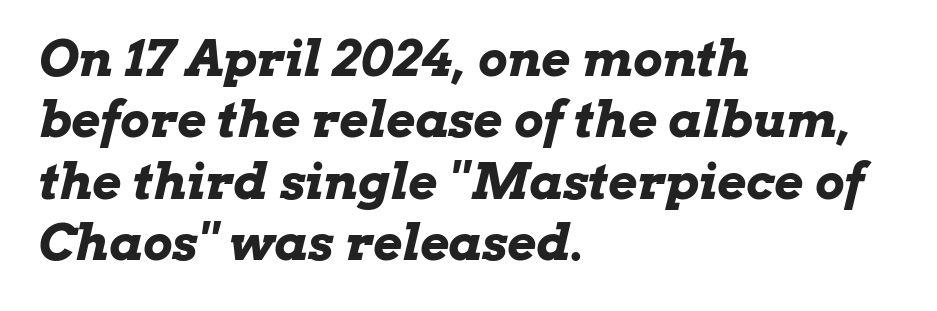
{"italic": "yes", "lean": "right", "slant_degrees": 13, "bold": "yes", "weight": "bold", "width": "wide", "stroke_contrast": "low", "x_height": "medium", "monospaced": "no", "underline": "no", "align": "left", "line_spacing_ratio": 1.23, "letter_spacing": "normal", "letter_spacing_em": 0.0, "glyph_px": 50}
